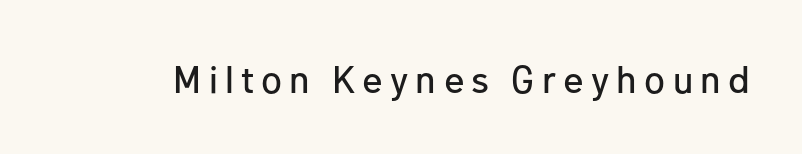
{"serif": "no", "italic": "no", "width": "normal", "stroke_contrast": "low", "x_height": "medium", "monospaced": "no", "underline": "no", "glyph_px": 38}
